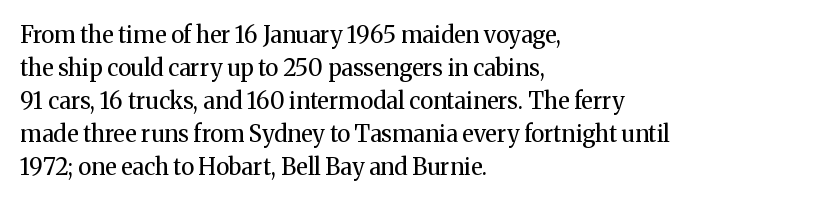
The image shows 23 px text type, upright; set left-aligned, normal line spacing (1.44x), normal letter spacing, not underlined.
